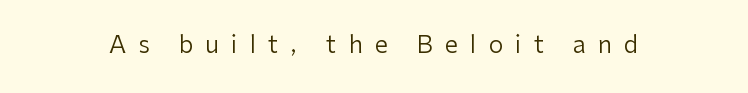
The type is letterspaced generously, with wide tracking. Ink coverage per letter is moderate at most. When letters stand straight like this, we call the style roman or upright. Descenders are the only things crossing below the line.
